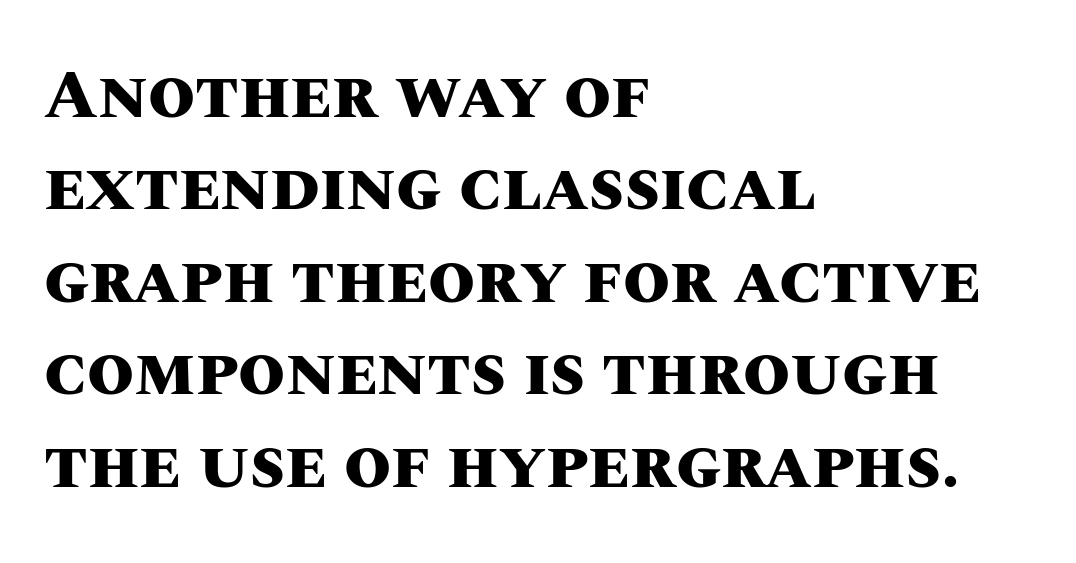
Q: Is the text bold? A: Yes.
Q: Is the text italic (slanted)? A: No, it is upright.
Q: Is the text underlined? A: No.
Q: How is the paragraph aligned? A: Left-aligned.
Q: Is the spacing between letters normal or unusually wide? A: Normal.
Q: Is the spacing between lines tight, normal or loose? A: Normal.
Q: Width (condensed, normal, or wide)? A: Normal.
Q: Stroke contrast? A: Medium.
Q: x-height? A: Large.
Q: Monospaced? A: No.
